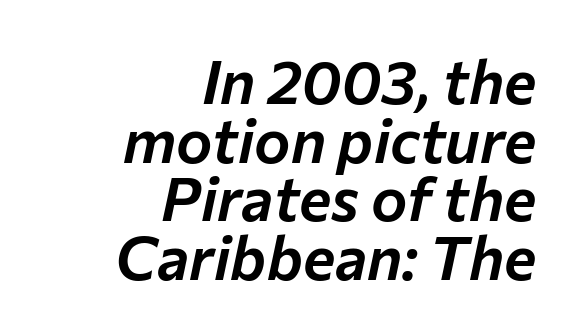
{"italic": "yes", "lean": "right", "slant_degrees": 12, "width": "normal", "stroke_contrast": "low", "x_height": "medium", "monospaced": "no", "underline": "no", "align": "right", "line_spacing": "tight", "line_spacing_ratio": 0.96, "letter_spacing": "normal", "letter_spacing_em": 0.0, "glyph_px": 61}
